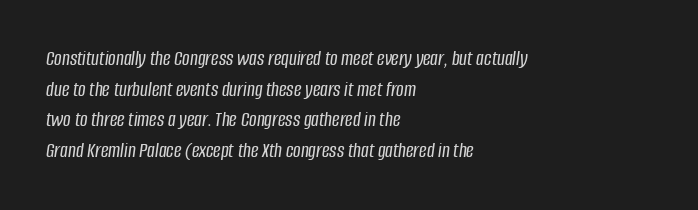
Has an underline been added? It has not. Italic? Definitely — the glyphs are oblique. The block of text has a typical density, with ordinary space between rows. Each word holds together tightly as a unit, with standard inter-letter gaps. The passage is arranged the way most books set body copy — flush left.
